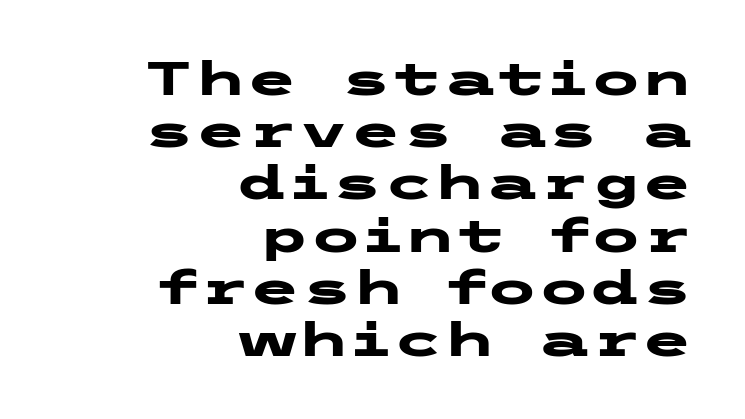
{"serif": "no", "italic": "no", "bold": "yes", "weight": "heavy", "width": "wide", "stroke_contrast": "low", "x_height": "medium", "underline": "no", "align": "right", "line_spacing": "tight", "line_spacing_ratio": 1.11, "letter_spacing": "normal", "letter_spacing_em": 0.0, "glyph_px": 47}
